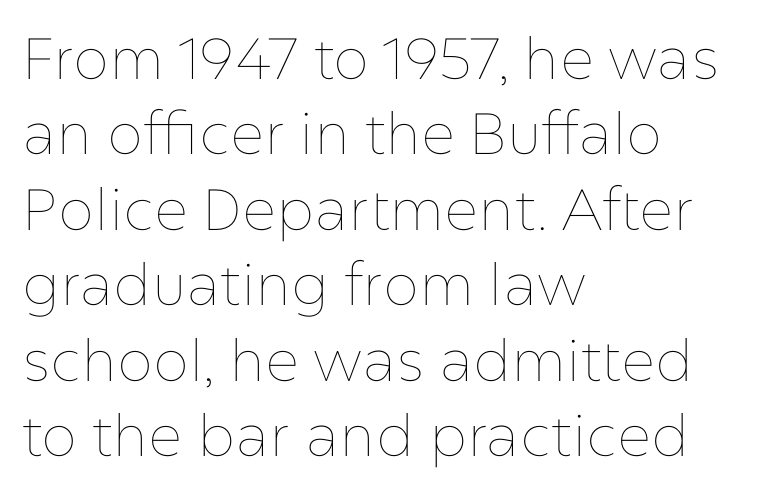
The image shows 58 px thin type, upright; set left-aligned, normal line spacing (1.3x), normal letter spacing, not underlined; low stroke contrast and a medium x-height.
